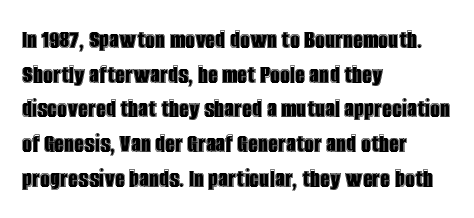
The image shows 28 px condensed type, upright; set left-aligned, line spacing 1.24x, normal letter spacing, not underlined; a large x-height.
